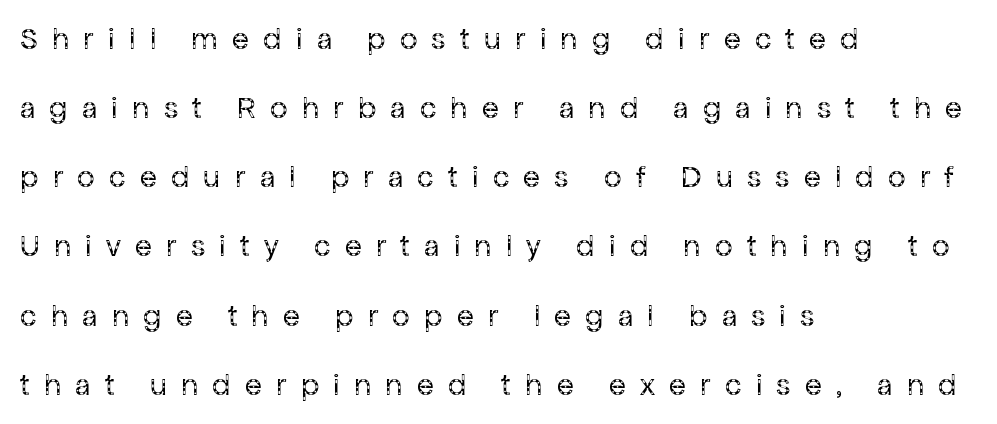
Q: Is the text bold? A: No.
Q: Is the text italic (slanted)? A: No, it is upright.
Q: Is the typeface a serif or a sans-serif typeface? A: Sans-serif.
Q: Is the text underlined? A: No.
Q: How is the paragraph aligned? A: Left-aligned.
Q: Is the spacing between letters normal or unusually wide? A: Unusually wide.
Q: Is the spacing between lines tight, normal or loose? A: Loose.
Q: Width (condensed, normal, or wide)? A: Normal.
Q: Stroke contrast? A: Low.
Q: x-height? A: Medium.
Q: Monospaced? A: No.
